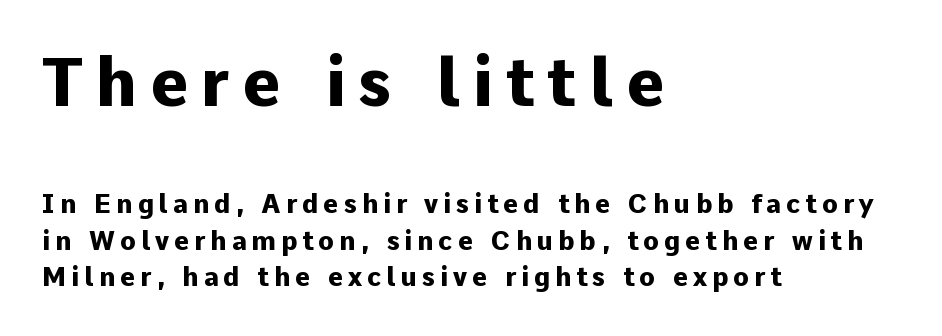
{"serif": "no", "italic": "no", "bold": "yes", "weight": "heavy", "width": "normal", "stroke_contrast": "low", "x_height": "medium", "monospaced": "no", "underline": "no", "align": "left", "line_spacing": "normal", "line_spacing_ratio": 1.41, "larger_block": "first", "size_ratio": 2.54, "glyph_px": 66}
